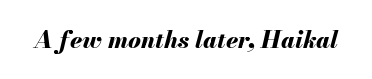
{"italic": "yes", "lean": "right", "slant_degrees": 13, "bold": "yes", "underline": "no", "letter_spacing": "normal", "letter_spacing_em": 0.0, "glyph_px": 24}
